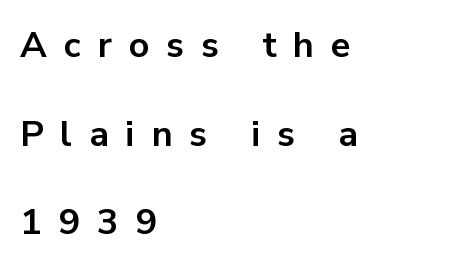
The image shows 36 px bold sans-serif type, upright; set left-aligned, loose line spacing (2.46x), unusually wide letter spacing (+0.47 em), not underlined; low stroke contrast and a medium x-height.
